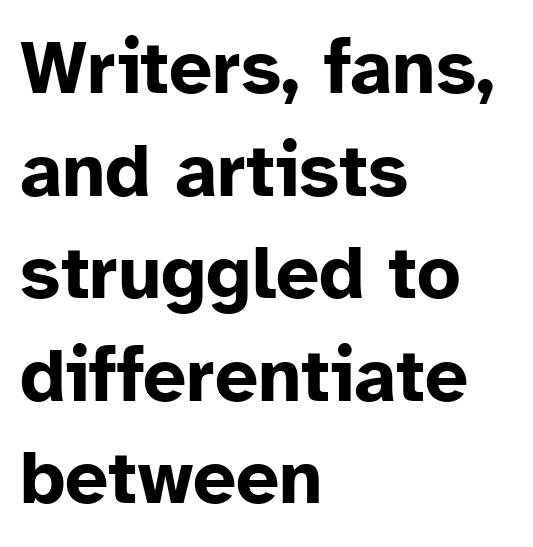
Q: Is the text bold? A: Yes.
Q: Is the text italic (slanted)? A: No, it is upright.
Q: Is the typeface a serif or a sans-serif typeface? A: Sans-serif.
Q: Is the text underlined? A: No.
Q: How is the paragraph aligned? A: Left-aligned.
Q: Is the spacing between letters normal or unusually wide? A: Normal.
Q: Is the spacing between lines tight, normal or loose? A: Normal.
Q: Width (condensed, normal, or wide)? A: Normal.
Q: Stroke contrast? A: Low.
Q: x-height? A: Medium.
Q: Monospaced? A: No.
